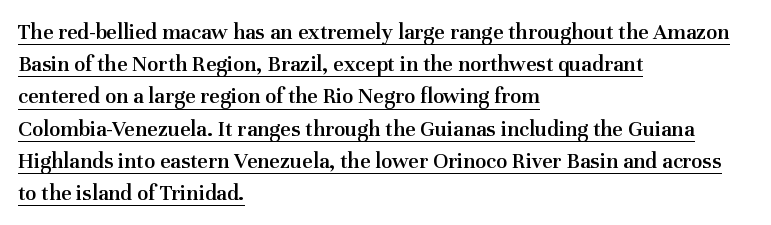
The rows are spaced the way most documents space them. Every word sits above its own underline. Horizontal alignment here is leftward, the default for most running prose. No extra tracking has been applied to these lines.
